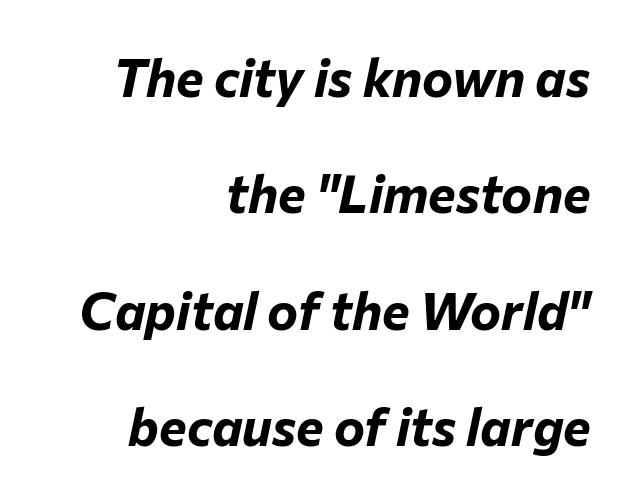
The image shows 52 px bold type, italic (leaning right); set right-aligned, loose line spacing (2.24x), normal letter spacing, not underlined; low stroke contrast and a medium x-height.
